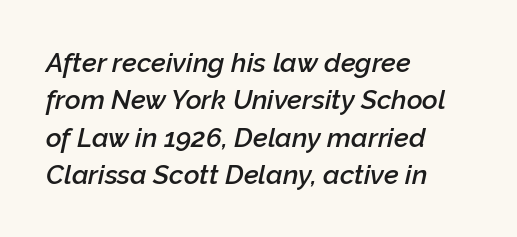
Q: Is the text bold? A: Semi-bold.
Q: Is the text italic (slanted)? A: Yes, it leans right by about 12 degrees.
Q: Is the text underlined? A: No.
Q: How is the paragraph aligned? A: Left-aligned.
Q: Is the spacing between letters normal or unusually wide? A: Normal.
Q: Is the spacing between lines tight, normal or loose? A: Normal.
